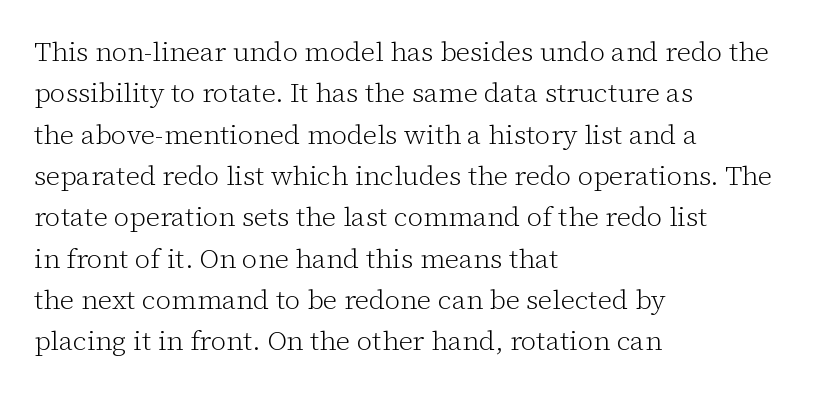
Q: Is the text bold? A: No.
Q: Is the text italic (slanted)? A: No, it is upright.
Q: Is the text underlined? A: No.
Q: How is the paragraph aligned? A: Left-aligned.
Q: Is the spacing between letters normal or unusually wide? A: Normal.
Q: Is the spacing between lines tight, normal or loose? A: Normal.
